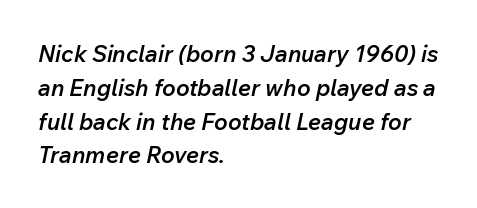
The baseline area is clear. The letters sit at their default tracking, neither squeezed nor spread. Italic: yes, the glyphs are oblique. The paragraph shown leans on its left margin.
